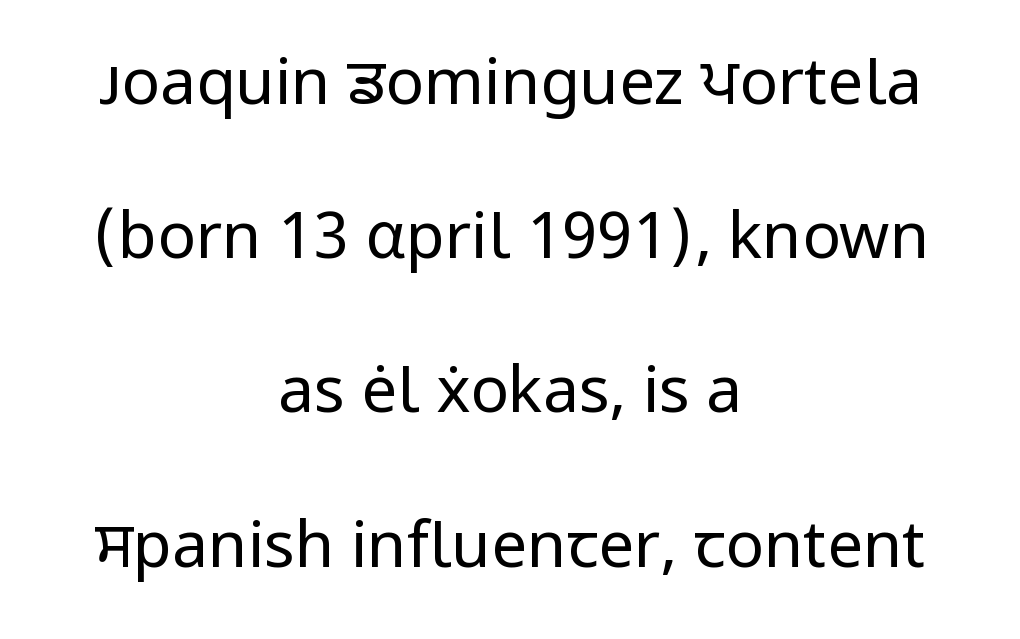
{"serif": "no", "italic": "no", "bold": "no", "weight": "regular", "width": "normal", "stroke_contrast": "low", "x_height": "medium", "monospaced": "no", "underline": "no", "align": "center", "line_spacing": "loose", "line_spacing_ratio": 2.41, "letter_spacing": "normal", "letter_spacing_em": 0.0, "glyph_px": 64}
